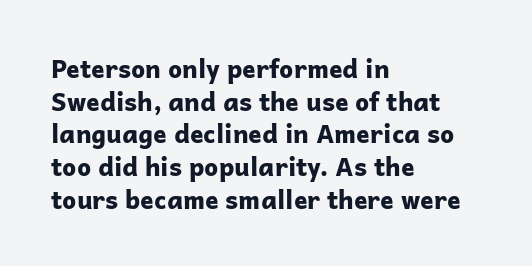
Q: Is the text bold? A: Yes.
Q: Is the text italic (slanted)? A: No, it is upright.
Q: Is the text underlined? A: No.
Q: How is the paragraph aligned? A: Left-aligned.
Q: Is the spacing between letters normal or unusually wide? A: Normal.
Q: Is the spacing between lines tight, normal or loose? A: Normal.
